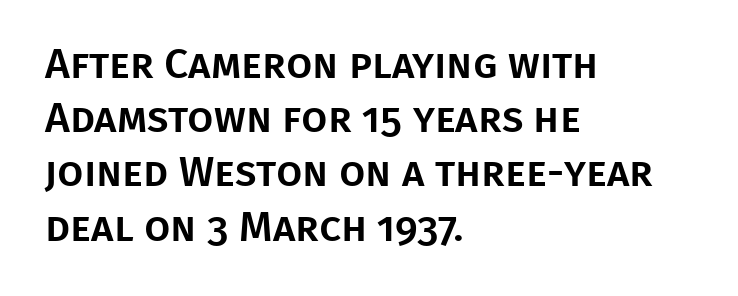
The image shows 42 px sans-serif type, upright; set left-aligned, normal line spacing (1.29x), normal letter spacing, not underlined; low stroke contrast and a large x-height.
